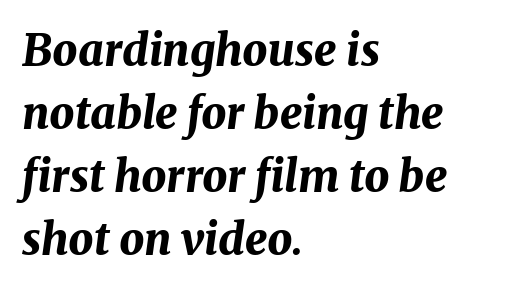
Q: Is the text bold? A: Yes.
Q: Is the text italic (slanted)? A: Yes, it leans right by about 8 degrees.
Q: Is the text underlined? A: No.
Q: How is the paragraph aligned? A: Left-aligned.
Q: Is the spacing between letters normal or unusually wide? A: Normal.
Q: Is the spacing between lines tight, normal or loose? A: Normal.
Q: Width (condensed, normal, or wide)? A: Normal.
Q: Stroke contrast? A: Medium.
Q: x-height? A: Medium.
Q: Monospaced? A: No.
